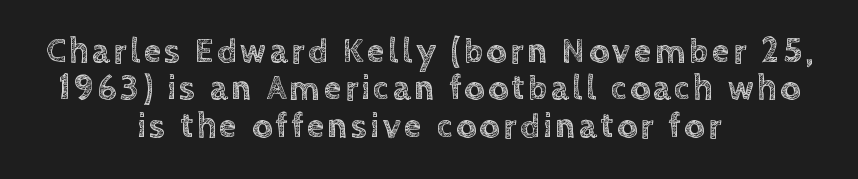
The image shows 35 px text type, upright; set centered, tight line spacing (1.07x), not underlined; a large x-height.
